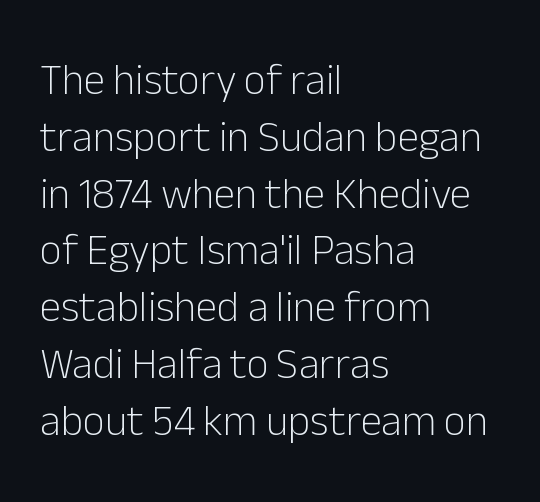
Q: Is the text bold? A: No.
Q: Is the text italic (slanted)? A: No, it is upright.
Q: Is the typeface a serif or a sans-serif typeface? A: Sans-serif.
Q: Is the text underlined? A: No.
Q: How is the paragraph aligned? A: Left-aligned.
Q: Is the spacing between letters normal or unusually wide? A: Normal.
Q: Is the spacing between lines tight, normal or loose? A: Normal.
Q: Width (condensed, normal, or wide)? A: Normal.
Q: Stroke contrast? A: Low.
Q: x-height? A: Medium.
Q: Monospaced? A: No.
